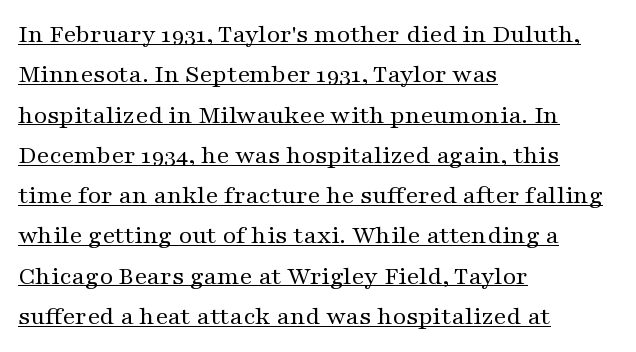
Vertical stems look standard width or narrower in stroke. Looks like someone drew a line under every word here. A normal amount of white space separates one row of letters from the next. One-word summary of the alignment: left. No italicization has been applied; the sample stays upright. In terms of letterspacing, this is plain default setting.
